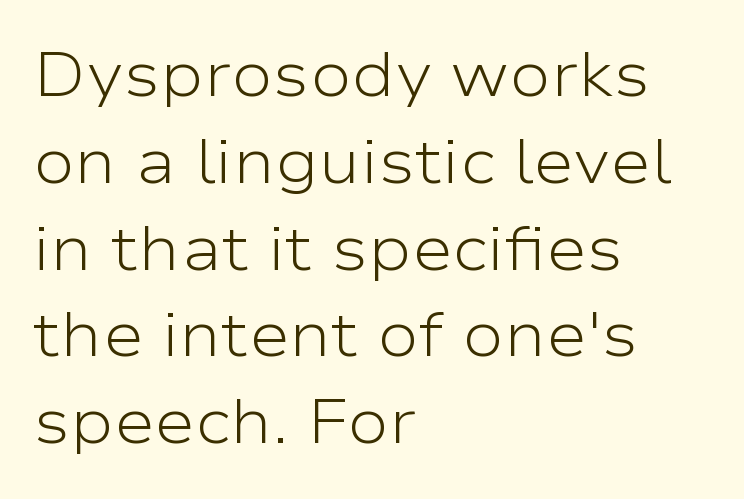
The letterforms sit at book weight or below. The lettering holds an erect, upright posture throughout. This block has exactly the height ordinary leading produces. Tracking value appears to be zero — textbook default spacing. The rendering uses natural spacing where letterforms have individual widths. Examine the stroke ends and you'll find no serifs.
